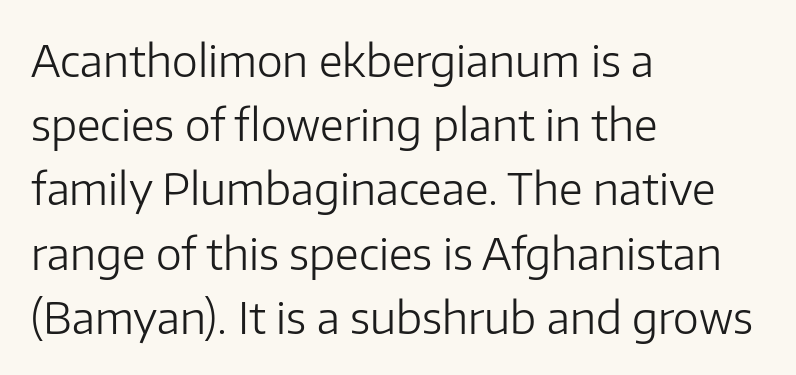
The image shows 44 px light sans-serif type, upright; set left-aligned, normal line spacing (1.46x), normal letter spacing, not underlined; low stroke contrast and a medium x-height.
